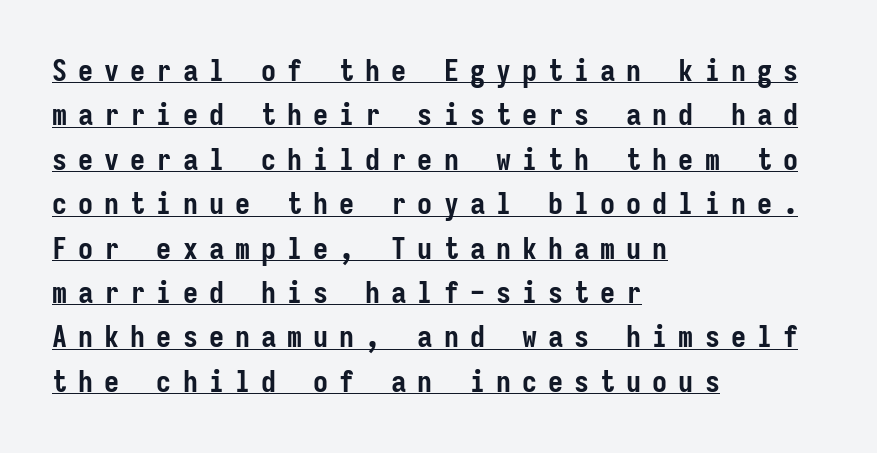
{"serif": "no", "italic": "no", "bold": "yes", "weight": "semibold", "width": "condensed", "stroke_contrast": "low", "x_height": "medium", "monospaced": "yes", "underline": "yes", "align": "left", "line_spacing": "normal", "line_spacing_ratio": 1.48, "letter_spacing": "wide", "letter_spacing_em": 0.37, "glyph_px": 30}
